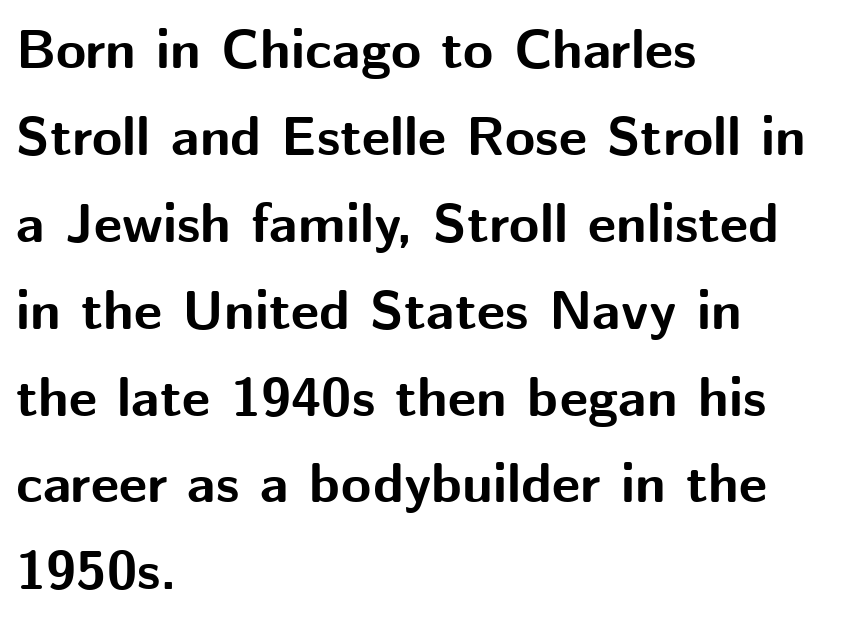
The image shows 55 px bold sans-serif type, upright; set left-aligned, normal line spacing (1.58x), normal letter spacing, not underlined; medium stroke contrast and a medium x-height.
